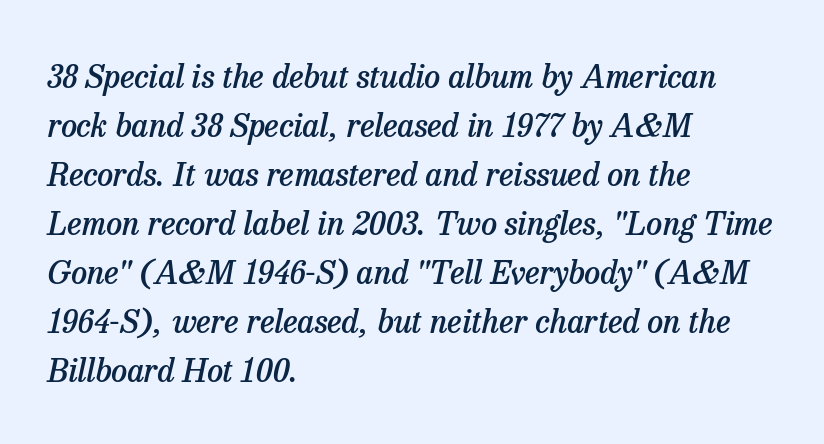
The rendering uses natural spacing where letterforms have individual widths. Successive baselines arrive at the customary interval. Type without underlining. The whole block is typeset with a tilt. Each glyph is drawn with semibold strokes, heavier than normal yet not fully bold.
